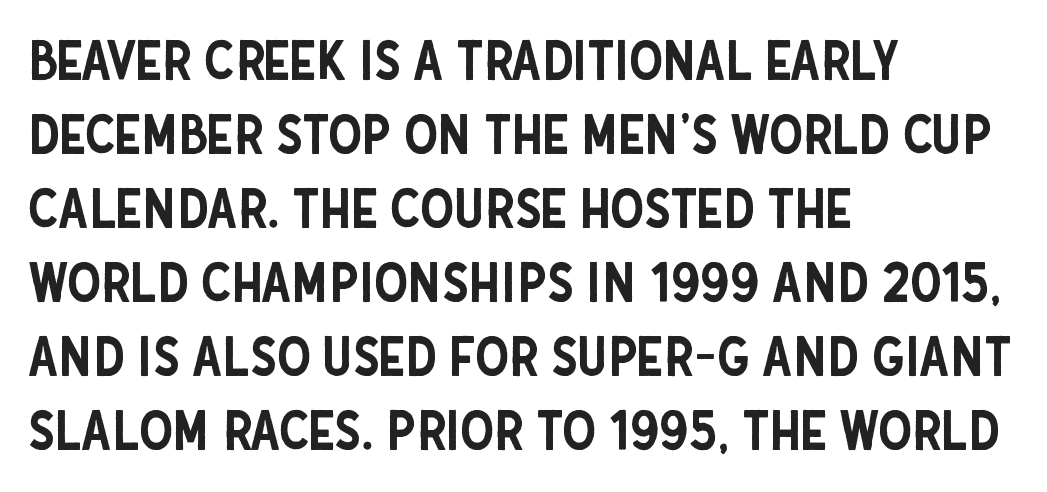
The image shows 54 px condensed sans-serif type, upright; set left-aligned, normal line spacing (1.37x), normal letter spacing, not underlined; low stroke contrast and a large x-height.
